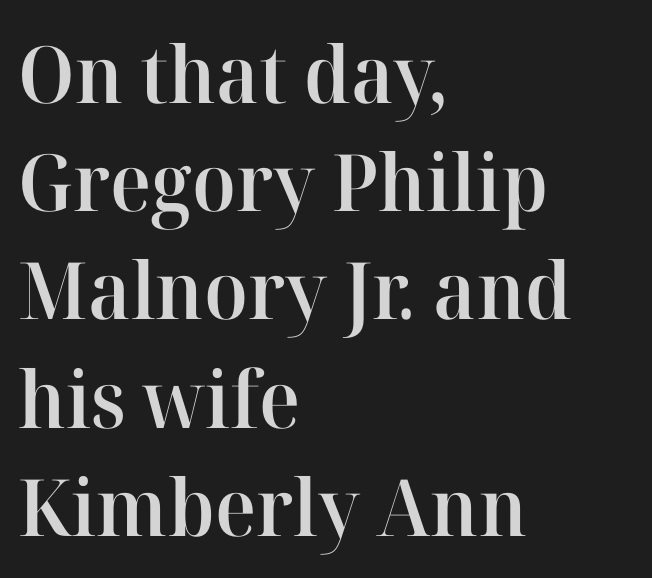
{"serif": "yes", "italic": "no", "bold": "semi", "weight": "semibold", "width": "normal", "stroke_contrast": "high", "x_height": "medium", "monospaced": "no", "underline": "no", "align": "left", "line_spacing": "normal", "line_spacing_ratio": 1.37, "letter_spacing": "normal", "letter_spacing_em": 0.0, "glyph_px": 79}
